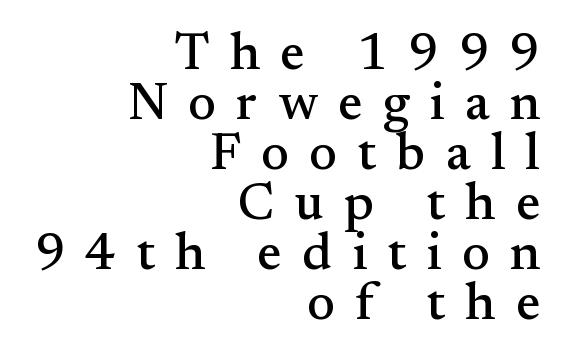
{"serif": "yes", "italic": "no", "width": "normal", "stroke_contrast": "medium", "x_height": "small", "monospaced": "no", "underline": "no", "align": "right", "line_spacing": "tight", "line_spacing_ratio": 0.96, "letter_spacing": "wide", "letter_spacing_em": 0.39, "glyph_px": 52}
